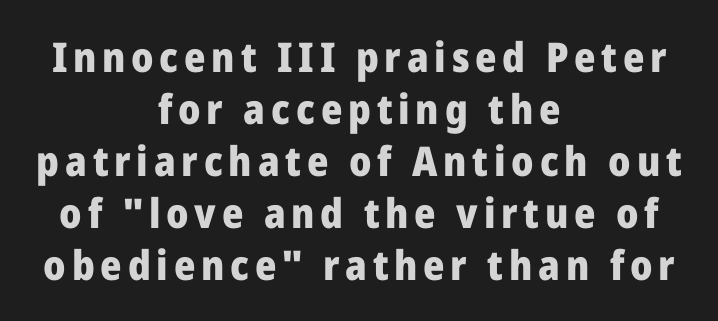
{"serif": "no", "italic": "no", "bold": "yes", "weight": "heavy", "width": "normal", "stroke_contrast": "low", "x_height": "medium", "monospaced": "no", "underline": "no", "align": "center", "line_spacing": "normal", "line_spacing_ratio": 1.27, "glyph_px": 41}
